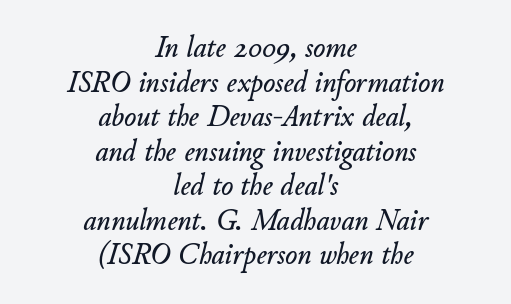
The image shows 32 px text type, italic (leaning right); set centered, tight line spacing (1.08x), normal letter spacing, not underlined; low stroke contrast and a small x-height.
